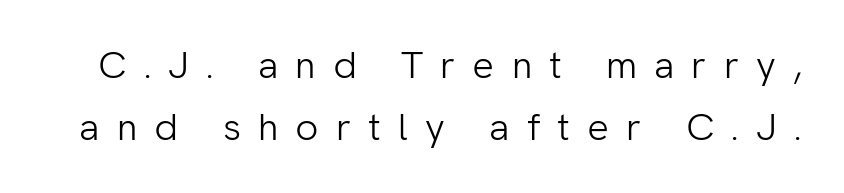
{"serif": "no", "italic": "no", "bold": "no", "weight": "light", "width": "normal", "stroke_contrast": "low", "x_height": "medium", "monospaced": "no", "underline": "no", "line_spacing": "normal", "line_spacing_ratio": 1.62, "letter_spacing": "wide", "letter_spacing_em": 0.45, "glyph_px": 38}
